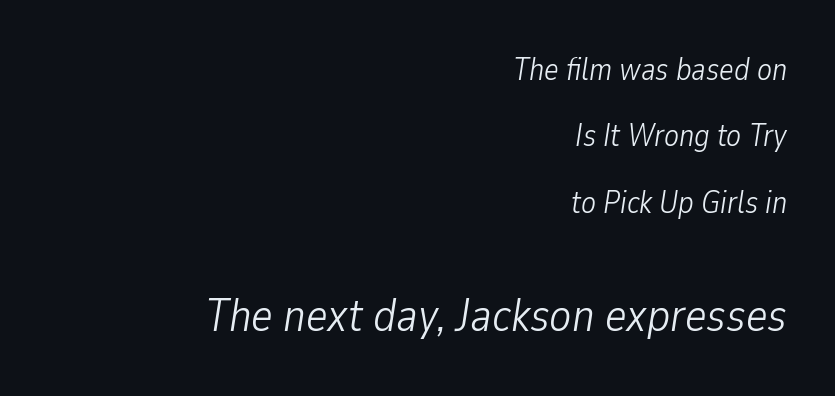
Heaviness? Minimal to ordinary, like unemphasized prose. Quick note: underline off. Typeset ragged left — the right edge is the straight one. Character widths vary here, with narrow letters taking less room than wide ones. The line-height multiplier appears high, well above default. These lines were composed using italics.
